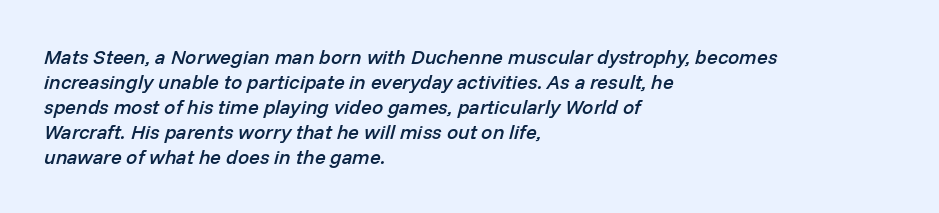
Q: Is the text bold? A: Semi-bold.
Q: Is the text italic (slanted)? A: Yes, it leans right by about 14 degrees.
Q: Is the text underlined? A: No.
Q: How is the paragraph aligned? A: Left-aligned.
Q: Is the spacing between letters normal or unusually wide? A: Normal.
Q: Is the spacing between lines tight, normal or loose? A: Normal.
